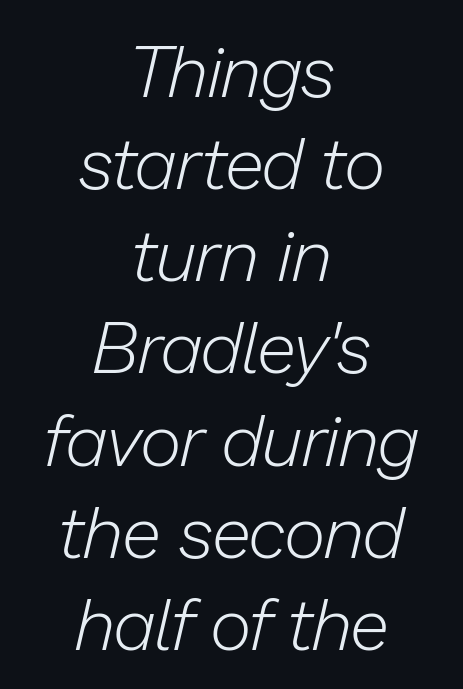
Q: Is the text bold? A: No.
Q: Is the text italic (slanted)? A: Yes, it leans right by about 13 degrees.
Q: Is the text underlined? A: No.
Q: How is the paragraph aligned? A: Centered.
Q: Is the spacing between letters normal or unusually wide? A: Normal.
Q: Is the spacing between lines tight, normal or loose? A: Normal.
Q: Width (condensed, normal, or wide)? A: Normal.
Q: Stroke contrast? A: Low.
Q: x-height? A: Medium.
Q: Monospaced? A: No.
